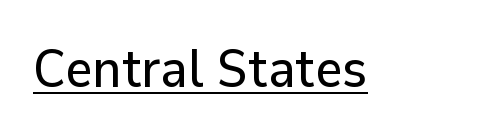
The image shows 53 px sans-serif type, upright; set normal letter spacing, underlined; low stroke contrast and a medium x-height.
